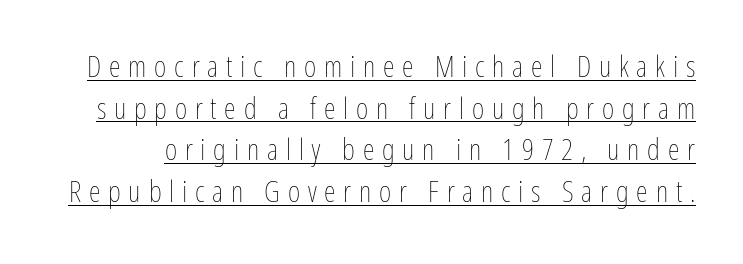
{"italic": "no", "bold": "no", "weight": "thin", "width": "condensed", "stroke_contrast": "low", "x_height": "medium", "monospaced": "no", "underline": "yes", "line_spacing": "normal", "line_spacing_ratio": 1.39, "letter_spacing": "wide", "letter_spacing_em": 0.26, "glyph_px": 30}
